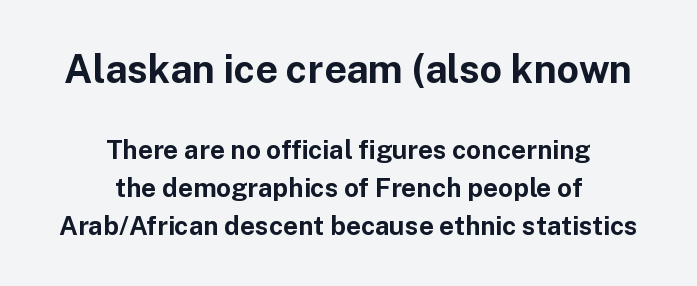
Q: Is the text bold? A: Yes.
Q: Is the text italic (slanted)? A: No, it is upright.
Q: Is the typeface a serif or a sans-serif typeface? A: Sans-serif.
Q: Is the text underlined? A: No.
Q: How is the paragraph aligned? A: Centered.
Q: Is the spacing between letters normal or unusually wide? A: Normal.
Q: Is the spacing between lines tight, normal or loose? A: Normal.
Q: Which block of text is set in a larger size, the first (top) or the second (bottom)? A: The first (top) one.
Q: Width (condensed, normal, or wide)? A: Normal.
Q: Stroke contrast? A: Low.
Q: x-height? A: Medium.
Q: Monospaced? A: No.
